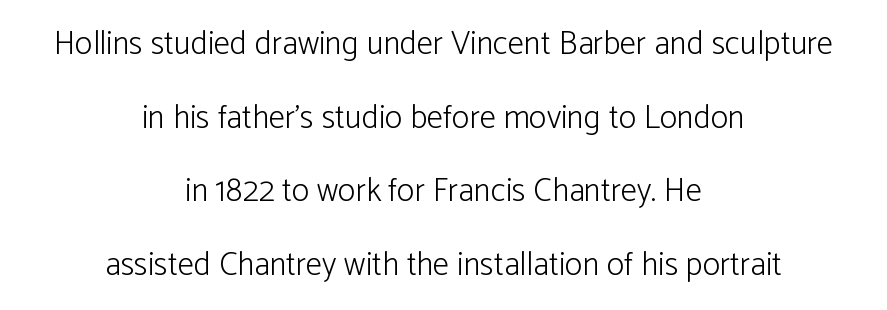
Q: Is the text bold? A: No.
Q: Is the text italic (slanted)? A: No, it is upright.
Q: Is the typeface a serif or a sans-serif typeface? A: Sans-serif.
Q: Is the text underlined? A: No.
Q: How is the paragraph aligned? A: Centered.
Q: Is the spacing between letters normal or unusually wide? A: Normal.
Q: Is the spacing between lines tight, normal or loose? A: Loose.
Q: Width (condensed, normal, or wide)? A: Normal.
Q: Stroke contrast? A: Low.
Q: x-height? A: Medium.
Q: Monospaced? A: No.
